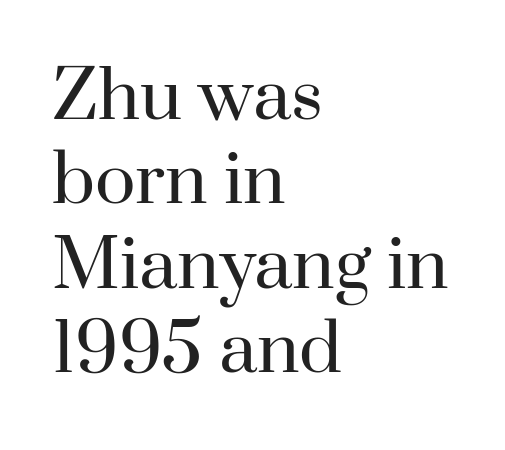
{"serif": "yes", "italic": "no", "bold": "no", "weight": "regular", "width": "normal", "stroke_contrast": "high", "x_height": "small", "monospaced": "no", "underline": "no", "align": "left", "line_spacing": "normal", "line_spacing_ratio": 1.26, "letter_spacing": "normal", "letter_spacing_em": 0.0, "glyph_px": 67}
